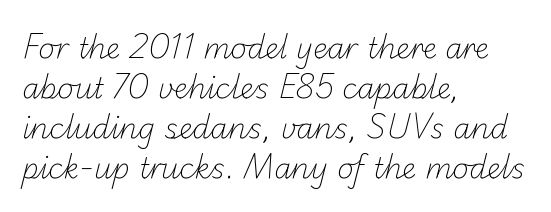
A sans-serif font was chosen for this passage. Bold? No — there's no thickening of the strokes. There is no visible air inserted between adjacent glyphs. Horizontal alignment here is leftward, the default for most running prose. Regarding leading, the lines here are spaced in the standard way.
